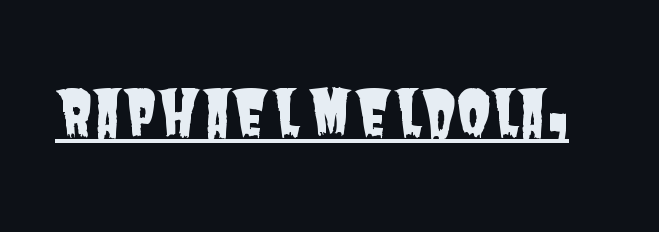
{"serif": "no", "width": "condensed", "stroke_contrast": "low", "x_height": "large", "monospaced": "no", "underline": "yes", "letter_spacing": "normal", "letter_spacing_em": 0.0, "glyph_px": 62}
